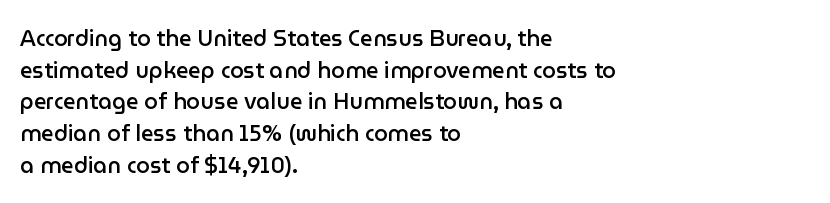
{"italic": "no", "bold": "semi", "underline": "no", "align": "left", "line_spacing": "normal", "line_spacing_ratio": 1.44, "letter_spacing": "normal", "letter_spacing_em": 0.0, "glyph_px": 22}
